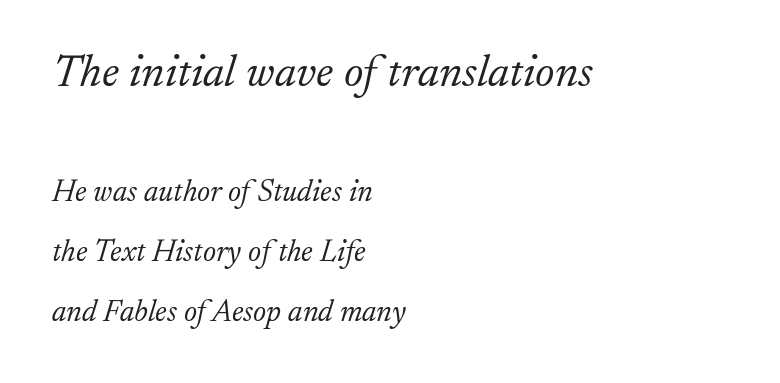
{"serif": "yes", "italic": "yes", "lean": "right", "slant_degrees": 17, "bold": "no", "weight": "light", "width": "normal", "stroke_contrast": "low", "x_height": "small", "monospaced": "no", "underline": "no", "align": "left", "line_spacing": "loose", "line_spacing_ratio": 1.94, "letter_spacing": "normal", "letter_spacing_em": 0.0, "larger_block": "first", "size_ratio": 1.48, "glyph_px": 46}
